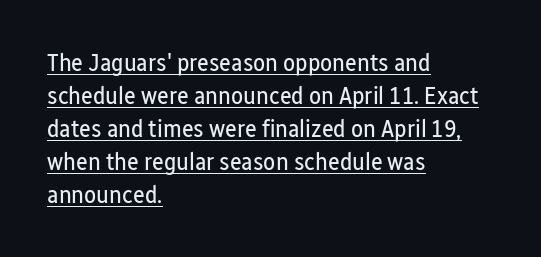
Q: Is the text bold? A: No.
Q: Is the text italic (slanted)? A: No, it is upright.
Q: Is the text underlined? A: Yes.
Q: How is the paragraph aligned? A: Left-aligned.
Q: Is the spacing between letters normal or unusually wide? A: Normal.
Q: Is the spacing between lines tight, normal or loose? A: Normal.
